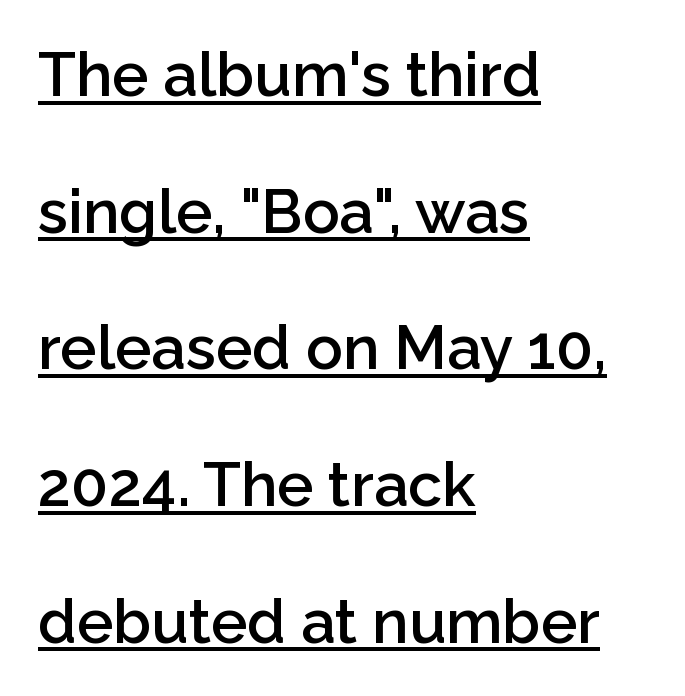
Q: Is the text bold? A: Semi-bold.
Q: Is the text italic (slanted)? A: No, it is upright.
Q: Is the typeface a serif or a sans-serif typeface? A: Sans-serif.
Q: Is the text underlined? A: Yes.
Q: How is the paragraph aligned? A: Left-aligned.
Q: Is the spacing between letters normal or unusually wide? A: Normal.
Q: Is the spacing between lines tight, normal or loose? A: Loose.
Q: Width (condensed, normal, or wide)? A: Normal.
Q: Stroke contrast? A: Low.
Q: x-height? A: Medium.
Q: Monospaced? A: No.
